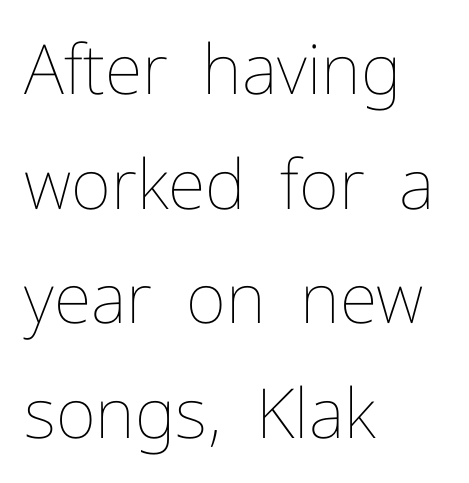
The image shows 69 px thin type, upright; set left-aligned, normal line spacing (1.66x), normal letter spacing, not underlined; low stroke contrast and a medium x-height.
